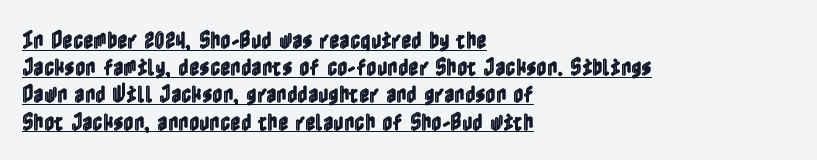
Unlike italic type, these characters show no tilt at all. Underlined type. Horizontal bands of white between lines are of average thickness. There is no visible air inserted between adjacent glyphs. Every row of glyphs begins at an identical x-position on the left.
